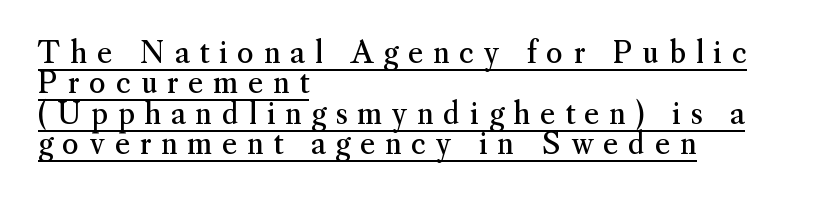
The passage is arranged the way most books set body copy — flush left. Spacing verdict: proportional, widths tailored to each character. Caption: expanded tracking, letters set apart. The typography opts for an upright posture over an oblique one. The letters carry serifs — small finishing strokes at the ends of their stems.
